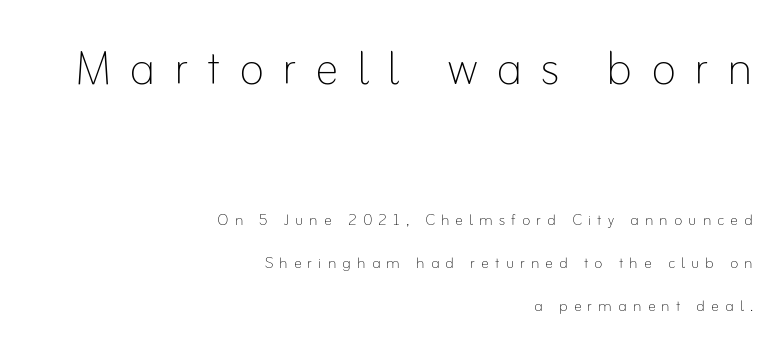
The image shows 60 px thin type, upright; set right-aligned, loose line spacing (2.15x), unusually wide letter spacing (+0.3 em), not underlined; the first (top) block is 3.0x larger; low stroke contrast and a small x-height.
